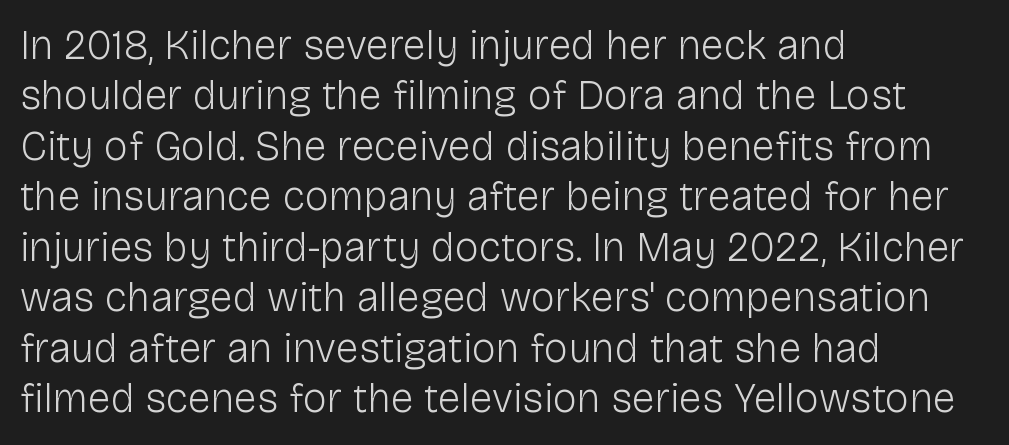
One-word summary of the alignment: left. These lines are rendered in a variable-pitch font. Spacing between characters is what you'd get straight out of the box. Summary of weight: not heavy and not bold. Ordinary non-slanted type is in use. Look at the bottom of the vertical strokes: they stop flat, with no serifs.
